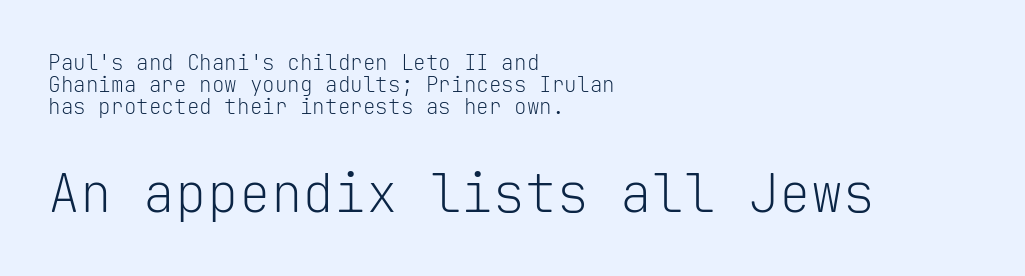
Q: Is the text bold? A: No.
Q: Is the text italic (slanted)? A: No, it is upright.
Q: Is the typeface a serif or a sans-serif typeface? A: Sans-serif.
Q: Is the text underlined? A: No.
Q: How is the paragraph aligned? A: Left-aligned.
Q: Is the spacing between letters normal or unusually wide? A: Normal.
Q: Is the spacing between lines tight, normal or loose? A: Tight.
Q: Which block of text is set in a larger size, the first (top) or the second (bottom)? A: The second (bottom) one.
Q: Width (condensed, normal, or wide)? A: Normal.
Q: Stroke contrast? A: Low.
Q: x-height? A: Medium.
Q: Monospaced? A: Yes.
